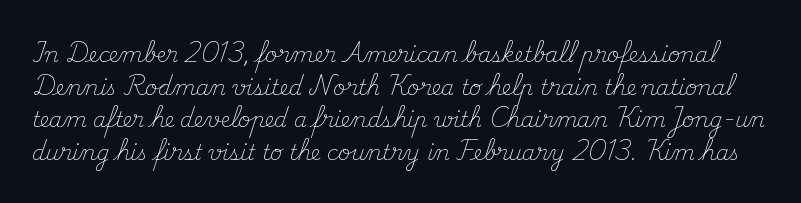
The image shows 21 px text type; set normal line spacing (1.55x), normal letter spacing, not underlined.
